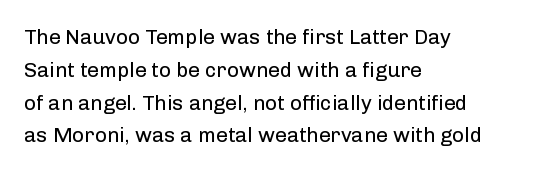
Q: Is the text bold? A: No.
Q: Is the text italic (slanted)? A: No, it is upright.
Q: Is the text underlined? A: No.
Q: How is the paragraph aligned? A: Left-aligned.
Q: Is the spacing between letters normal or unusually wide? A: Normal.
Q: Is the spacing between lines tight, normal or loose? A: Normal.
